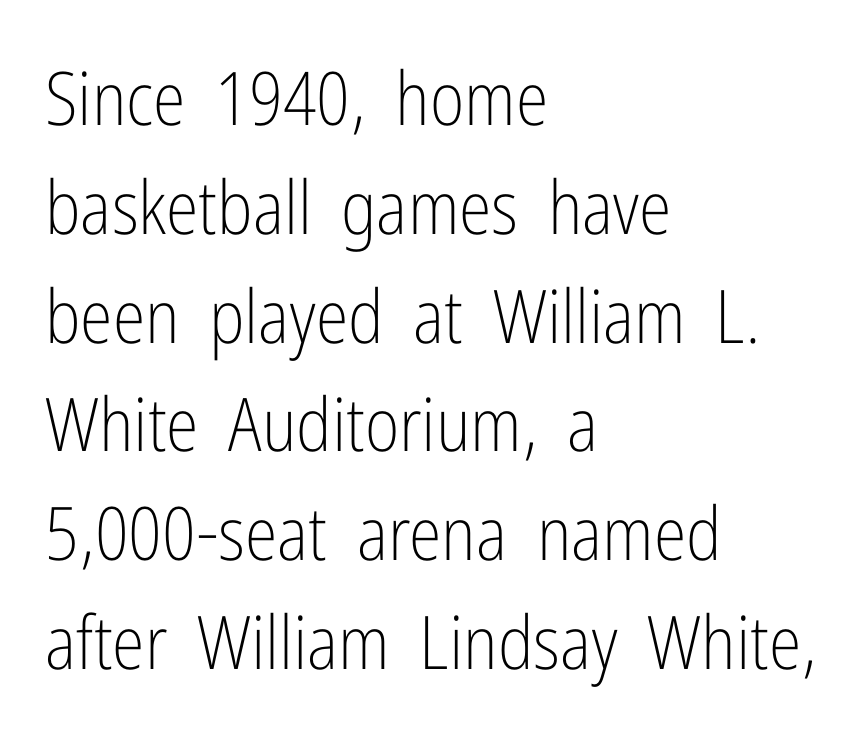
The letters advance in unequal steps, a hallmark of proportional type. This block has exactly the height ordinary leading produces. The glyphs in this specimen are sans serif. This rendering leaves character spacing at its baseline value.
